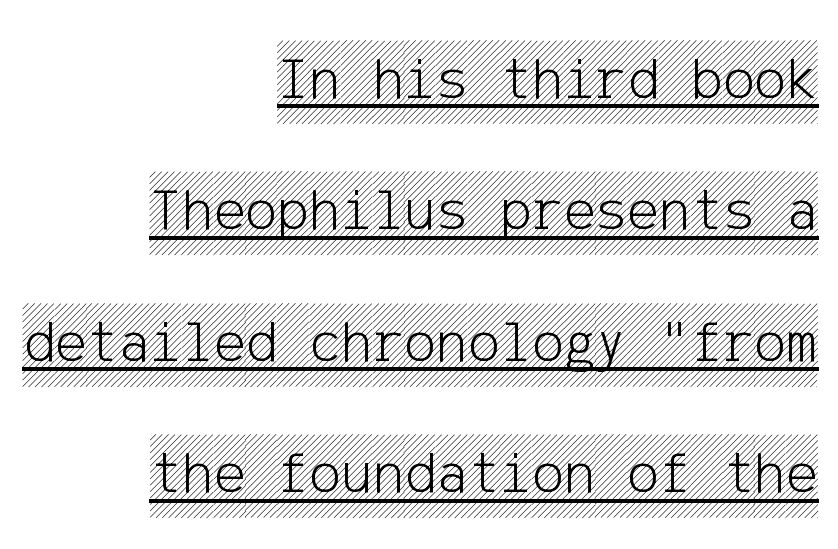
The type sits square on the baseline with zero lean. Notice how a bar underscores the lettering throughout. How are the letters spaced? Ordinarily, with no added tracking. The space between consecutive lines is lavish.
